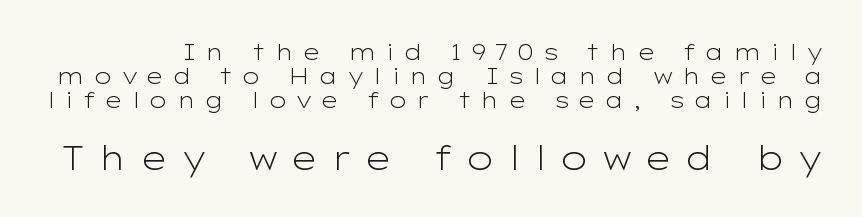
Do the characters align in a grid? No, the font is proportional. How are the letters spaced? Widely, with obvious added tracking. The line-height multiplier appears low, near solid setting. Unlike a traditional serif, this face leaves its strokes unadorned.
